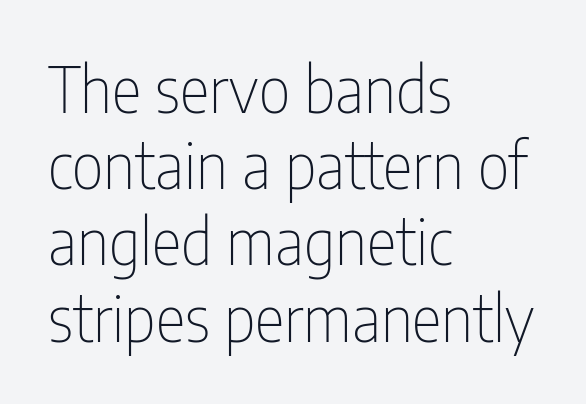
The image shows 63 px thin, condensed sans-serif type, upright; set left-aligned, line spacing 1.21x, normal letter spacing, not underlined; low stroke contrast and a medium x-height.
